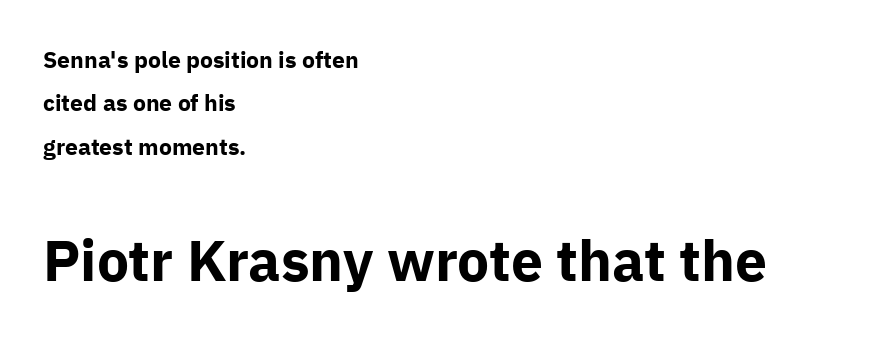
Do the letters lean? They stand straight. The following chunk of copy outweighs the initial chunk in type size. Typographic density is high because the face is bold. Descenders hang freely into open space. The text block is weighted toward the left margin, trailing off unevenly rightward. Each letter keeps its own natural width here, so spacing adapts to shape.
